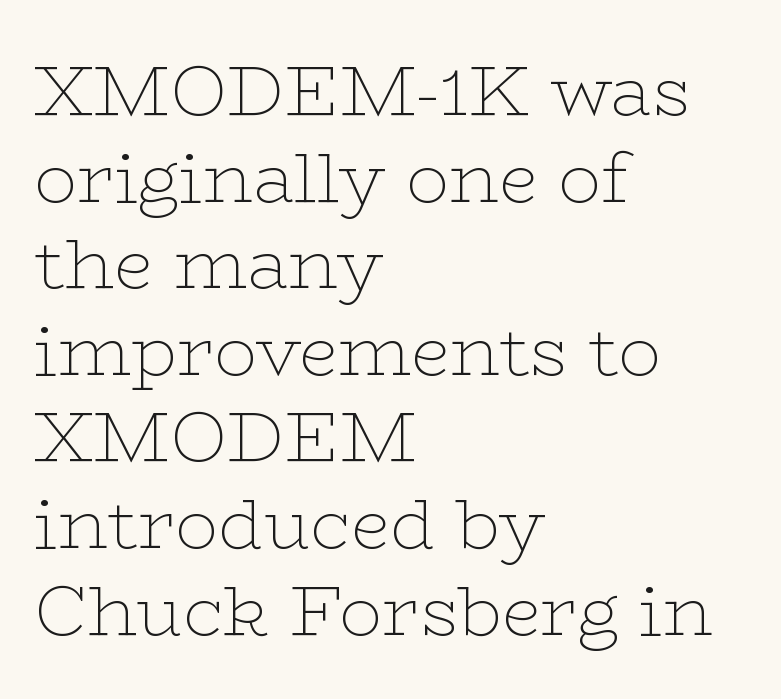
Varying glyph widths throughout — classic text-font behaviour. Default kerning and tracking; the words read as compact shapes. Nobody drew a line under any word here. Stroke mass is kept to a normal reading level or below.
